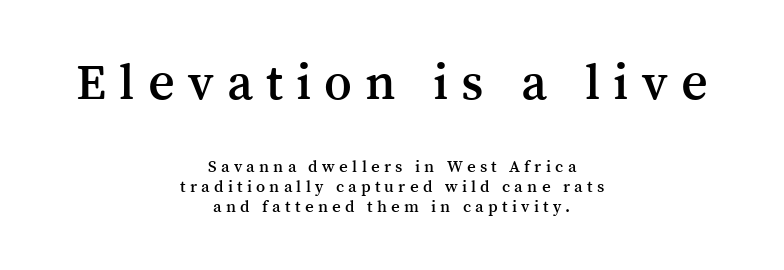
{"serif": "yes", "italic": "no", "width": "normal", "stroke_contrast": "medium", "x_height": "medium", "monospaced": "no", "underline": "no", "align": "center", "line_spacing_ratio": 1.18, "letter_spacing": "wide", "letter_spacing_em": 0.25, "larger_block": "first", "size_ratio": 3.06, "glyph_px": 52}
